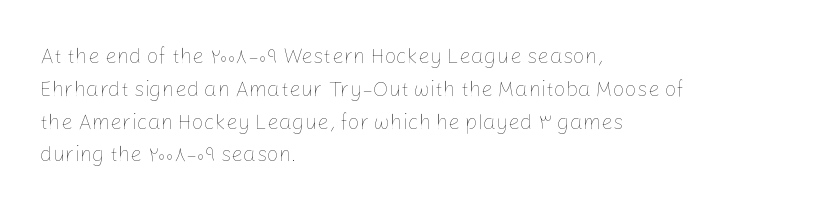
The image shows 21 px text type, upright; set left-aligned, normal line spacing (1.56x), normal letter spacing, not underlined.
